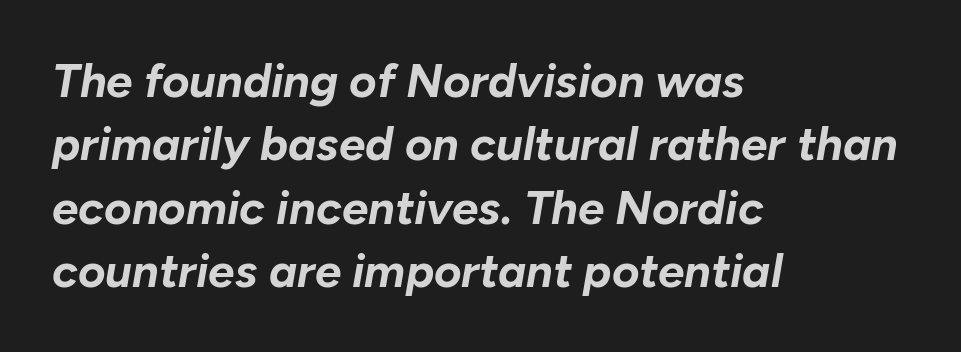
The image shows 47 px bold type, italic (leaning right); set left-aligned, normal line spacing (1.35x), normal letter spacing, not underlined; low stroke contrast and a medium x-height.
